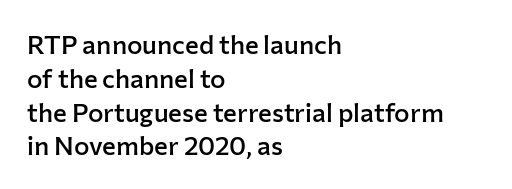
Q: Is the text bold? A: Semi-bold.
Q: Is the text italic (slanted)? A: No, it is upright.
Q: Is the text underlined? A: No.
Q: How is the paragraph aligned? A: Left-aligned.
Q: Is the spacing between letters normal or unusually wide? A: Normal.
Q: Is the spacing between lines tight, normal or loose? A: Normal.
